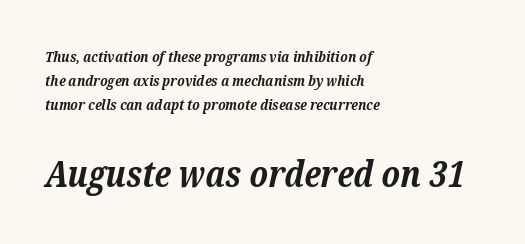
The image shows 37 px bold serif type, italic (leaning right); set left-aligned, normal line spacing (1.61x), normal letter spacing, not underlined; the second (bottom) block is 2.47x larger; low stroke contrast and a medium x-height.
